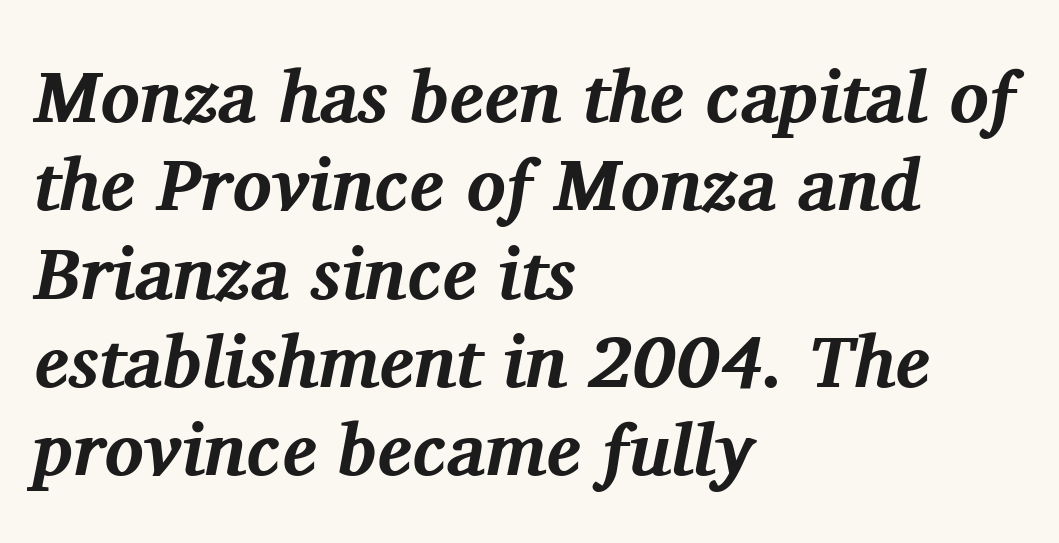
Emphasis-style slanted type is in use. Plain, unruled lines of type. What weight is shown? A full bold with thick strokes. The rendering anchors every line to the left-hand side.
